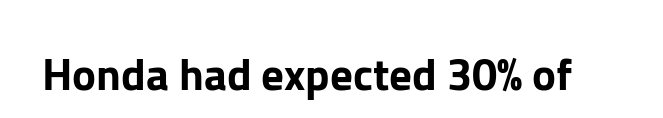
The image shows 45 px sans-serif type, upright; set normal letter spacing, not underlined; low stroke contrast and a medium x-height.
